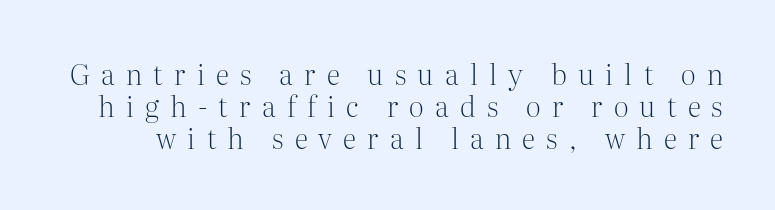
The axis of the letterforms is exactly vertical. Weight: regular or lighter. The rendering uses natural spacing where letterforms have individual widths. Are there feet on the stems? There are — it's a serif. Notice how descenders almost collide with the ascenders below — that's tight leading. Caption: expanded tracking, letters set apart.
